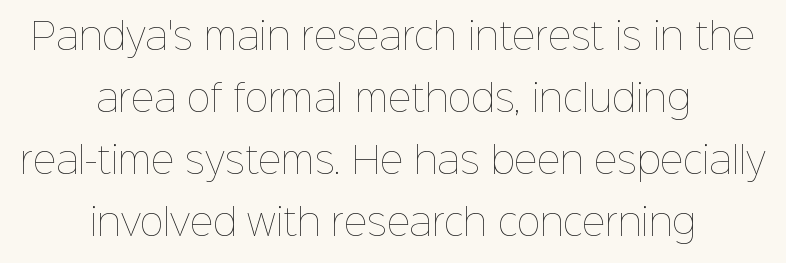
No word sits above an underline. Default kerning and tracking; the words read as compact shapes. The letterforms sit at book weight or below. The axis of the letterforms is exactly vertical. Proportional: the letters do not fall into vertical columns. A centered setting, common on invitations and titles, is used for this passage.
